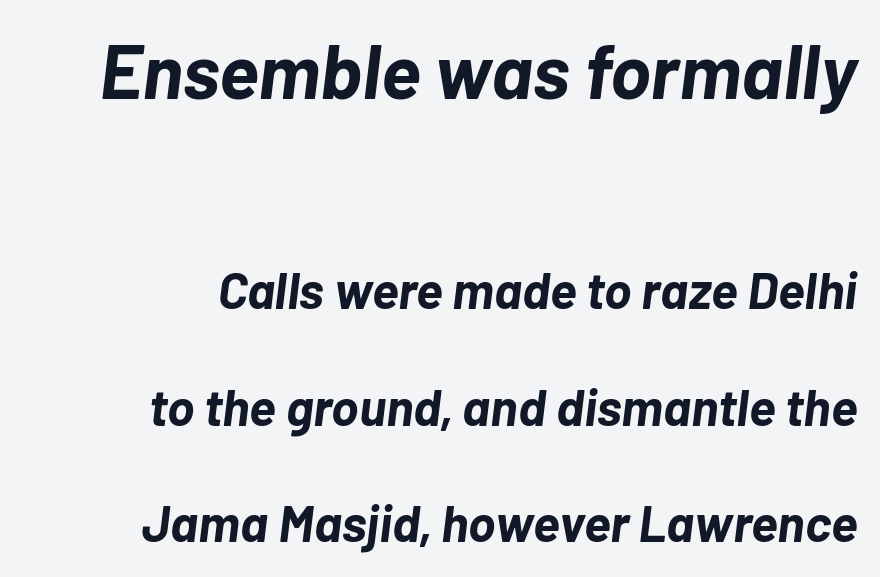
The image shows 76 px bold type, italic (leaning right); set right-aligned, loose line spacing (2.29x), normal letter spacing, not underlined; the first (top) block is 1.49x larger; low stroke contrast and a medium x-height.
